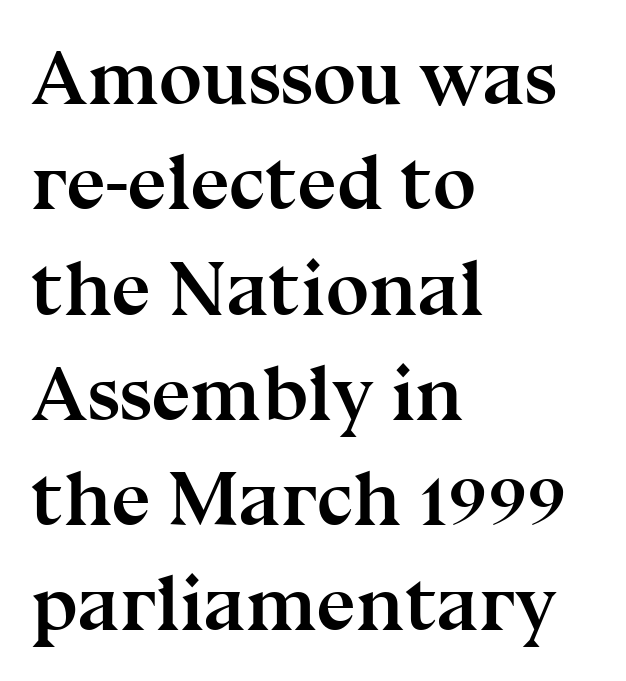
Each letter keeps its own natural width here, so spacing adapts to shape. Unlike italic type, these characters show no tilt at all. I'd call this a serif setting — the letters wear small feet. The lines in this sample share a left origin and differ only in where they stop. Summary of vertical rhythm: regular, with standard interline spacing. Any mark beneath the type? The region is blank.
